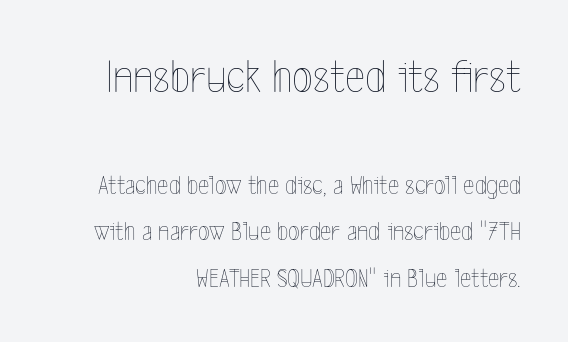
{"italic": "no", "bold": "no", "weight": "thin", "width": "condensed", "x_height": "medium", "monospaced": "no", "underline": "no", "align": "right", "line_spacing_ratio": 1.72, "letter_spacing": "normal", "letter_spacing_em": 0.0, "larger_block": "first", "size_ratio": 1.78, "glyph_px": 48}
